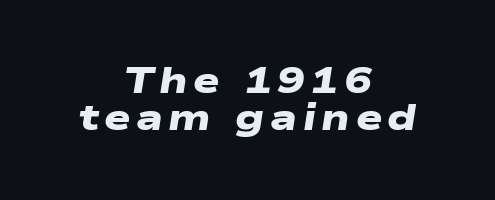
Q: Is the text bold? A: Yes.
Q: Is the typeface a serif or a sans-serif typeface? A: Sans-serif.
Q: Is the text underlined? A: No.
Q: How is the paragraph aligned? A: Centered.
Q: Is the spacing between lines tight, normal or loose? A: Tight.
Q: Width (condensed, normal, or wide)? A: Wide.
Q: Stroke contrast? A: Low.
Q: x-height? A: Medium.
Q: Monospaced? A: No.
